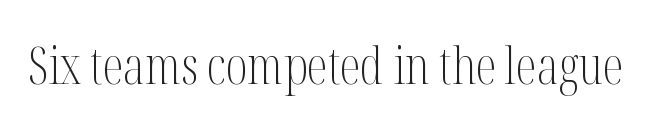
This is serif lettering, the kind often seen in printed books. Each letter keeps its own natural width here, so spacing adapts to shape. The letterforms sit at book weight or below. The gap between lines stays unmarked. Each word holds together tightly as a unit, with standard inter-letter gaps.
